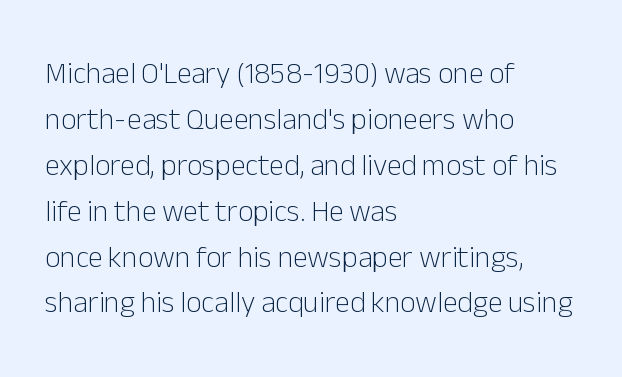
Think standard paragraph weight, or any step lighter than that. The face used here is rendered with its standard letterfit. Designer's note — italics off, roman on. A sans-serif font was chosen for this passage.
